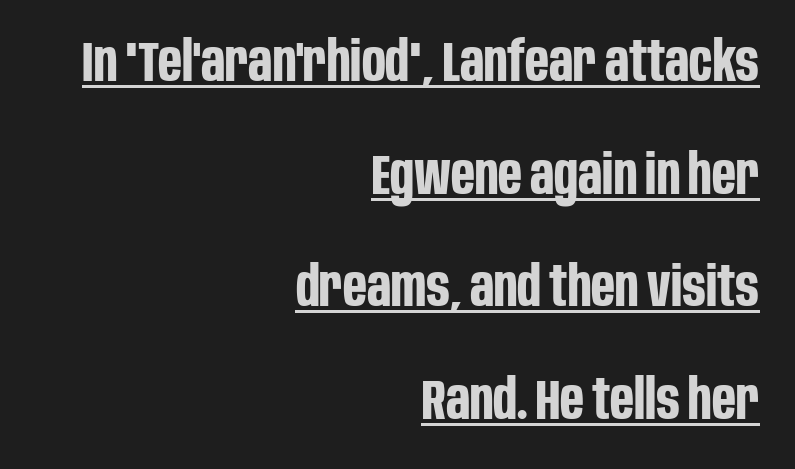
Q: Is the text bold? A: Yes.
Q: Is the text italic (slanted)? A: No, it is upright.
Q: Is the typeface a serif or a sans-serif typeface? A: Sans-serif.
Q: Is the text underlined? A: Yes.
Q: How is the paragraph aligned? A: Right-aligned.
Q: Is the spacing between letters normal or unusually wide? A: Normal.
Q: Is the spacing between lines tight, normal or loose? A: Loose.
Q: Width (condensed, normal, or wide)? A: Condensed.
Q: Stroke contrast? A: Low.
Q: x-height? A: Large.
Q: Monospaced? A: No.
